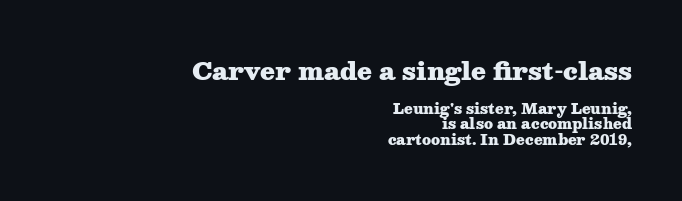
The paragraph has a hard right edge and a soft left edge. Spacing between characters is what you'd get straight out of the box. Vertically, the passage feels compressed, each row crowding the next. In terms of posture, this sample is upright.
